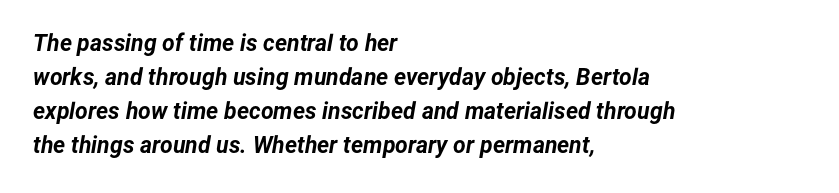
{"italic": "yes", "lean": "right", "slant_degrees": 12, "bold": "yes", "underline": "no", "align": "left", "line_spacing": "normal", "line_spacing_ratio": 1.48, "letter_spacing": "normal", "letter_spacing_em": 0.0, "glyph_px": 23}
